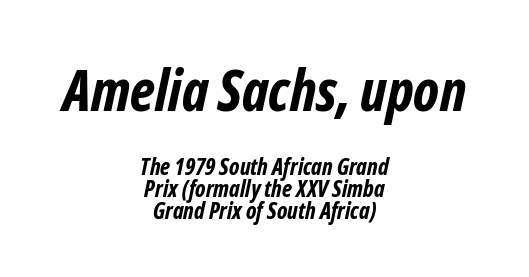
Q: Is the text bold? A: Yes.
Q: Is the typeface a serif or a sans-serif typeface? A: Sans-serif.
Q: Is the text underlined? A: No.
Q: How is the paragraph aligned? A: Centered.
Q: Is the spacing between letters normal or unusually wide? A: Normal.
Q: Is the spacing between lines tight, normal or loose? A: Tight.
Q: Which block of text is set in a larger size, the first (top) or the second (bottom)? A: The first (top) one.
Q: Width (condensed, normal, or wide)? A: Condensed.
Q: Stroke contrast? A: Low.
Q: x-height? A: Medium.
Q: Monospaced? A: No.
